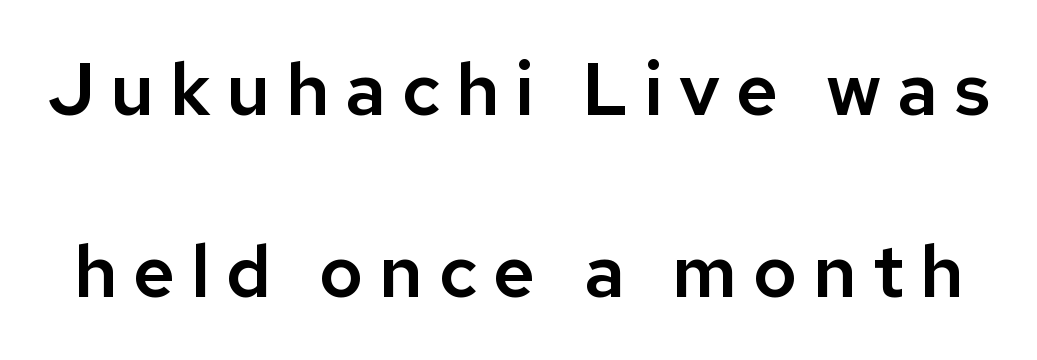
{"serif": "no", "italic": "no", "width": "normal", "stroke_contrast": "low", "x_height": "medium", "monospaced": "no", "underline": "no", "line_spacing": "loose", "line_spacing_ratio": 2.46, "letter_spacing": "wide", "letter_spacing_em": 0.21, "glyph_px": 74}
